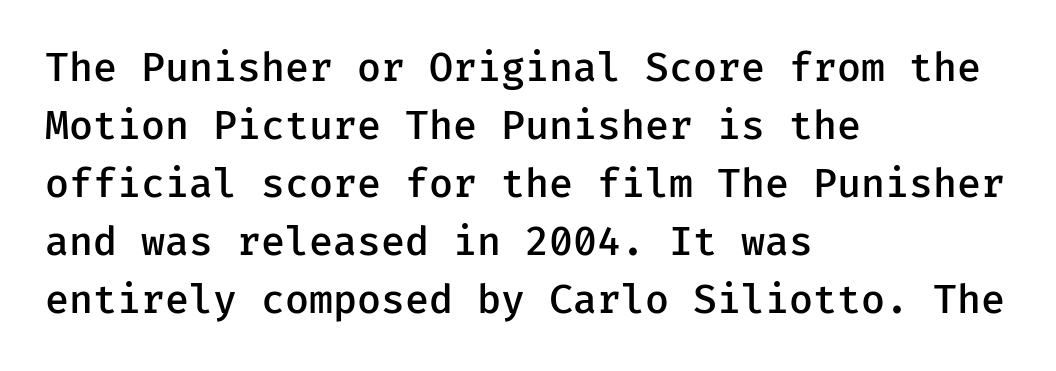
{"serif": "no", "italic": "no", "bold": "semi", "weight": "semibold", "width": "normal", "stroke_contrast": "low", "x_height": "medium", "monospaced": "yes", "underline": "no", "align": "left", "line_spacing": "normal", "line_spacing_ratio": 1.49, "letter_spacing": "normal", "letter_spacing_em": 0.0, "glyph_px": 39}
